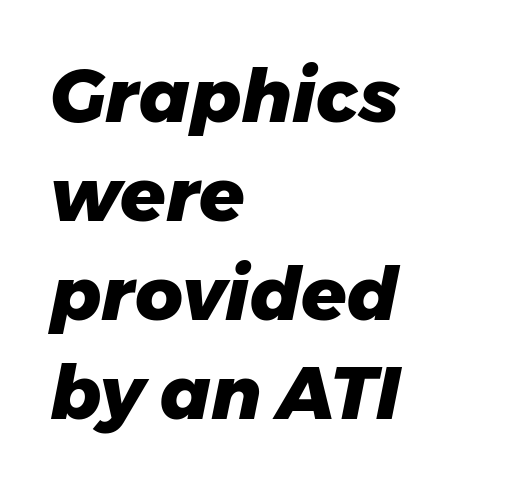
The image shows 74 px heavy type, italic (leaning right); set left-aligned, normal line spacing (1.34x), normal letter spacing, not underlined; low stroke contrast and a medium x-height.
